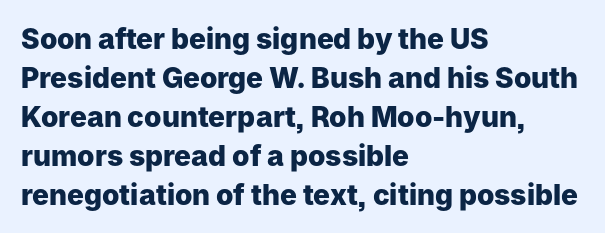
Q: Is the text bold? A: Yes.
Q: Is the text italic (slanted)? A: No, it is upright.
Q: Is the typeface a serif or a sans-serif typeface? A: Sans-serif.
Q: Is the text underlined? A: No.
Q: How is the paragraph aligned? A: Left-aligned.
Q: Is the spacing between letters normal or unusually wide? A: Normal.
Q: Is the spacing between lines tight, normal or loose? A: Normal.
Q: Width (condensed, normal, or wide)? A: Normal.
Q: Stroke contrast? A: Low.
Q: x-height? A: Medium.
Q: Monospaced? A: No.
